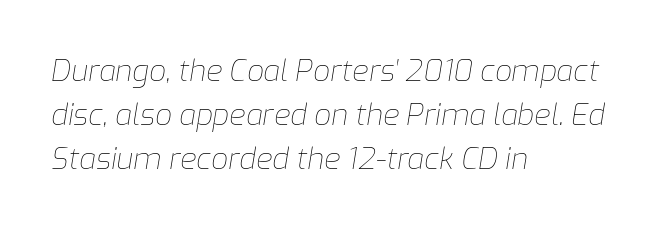
Underlining? Definitely not there. The line texture is even and compact thanks to regular tracking. One glance says typical: line gaps are just what's usual. Every character sits at an angle, as italics do. A quiet, ordinary-to-light weight characterises the typeface.
